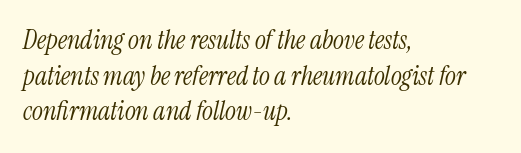
The image shows 26 px text type, italic (leaning right); set left-aligned, normal line spacing (1.37x), normal letter spacing, not underlined.
